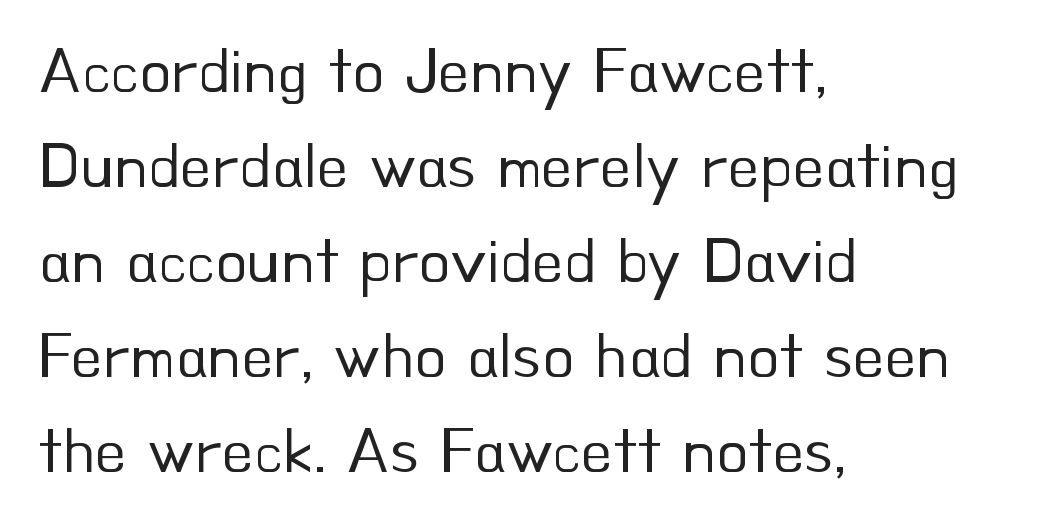
The image shows 65 px regular-weight sans-serif type, upright; set left-aligned, normal line spacing (1.46x), normal letter spacing, not underlined; low stroke contrast and a small x-height.
